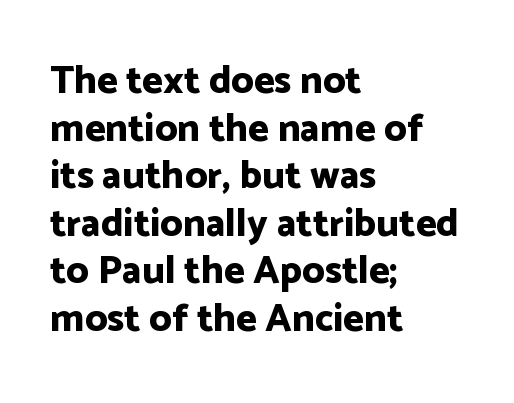
{"serif": "no", "italic": "no", "bold": "yes", "weight": "bold", "width": "normal", "stroke_contrast": "low", "x_height": "medium", "monospaced": "no", "underline": "no", "align": "left", "line_spacing_ratio": 1.22, "letter_spacing": "normal", "letter_spacing_em": 0.0, "glyph_px": 39}
